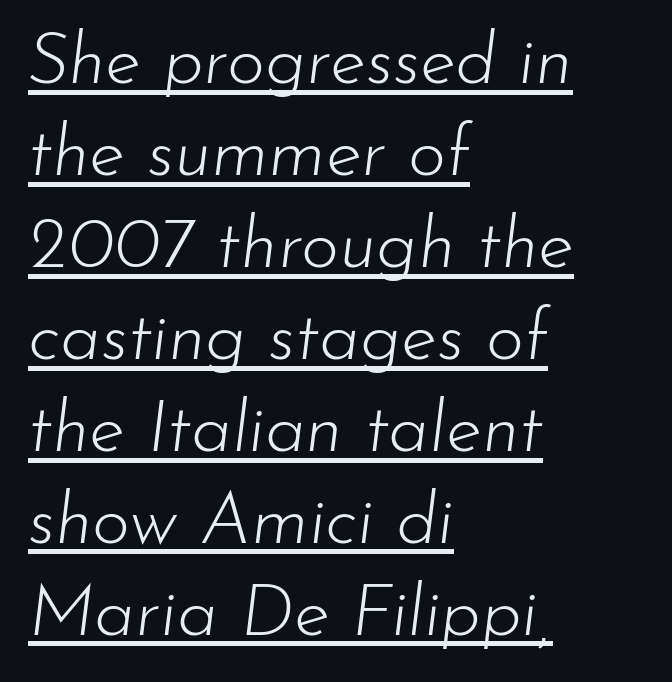
Q: Is the text bold? A: No.
Q: Is the text italic (slanted)? A: Yes, it leans right by about 7 degrees.
Q: Is the text underlined? A: Yes.
Q: How is the paragraph aligned? A: Left-aligned.
Q: Is the spacing between letters normal or unusually wide? A: Normal.
Q: Is the spacing between lines tight, normal or loose? A: Normal.
Q: Width (condensed, normal, or wide)? A: Normal.
Q: Stroke contrast? A: Low.
Q: x-height? A: Small.
Q: Monospaced? A: No.
